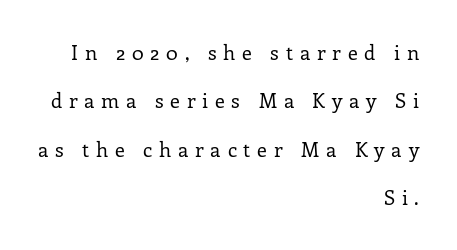
{"italic": "no", "bold": "no", "underline": "no", "align": "right", "line_spacing": "loose", "line_spacing_ratio": 2.42, "letter_spacing": "wide", "letter_spacing_em": 0.34, "glyph_px": 20}
